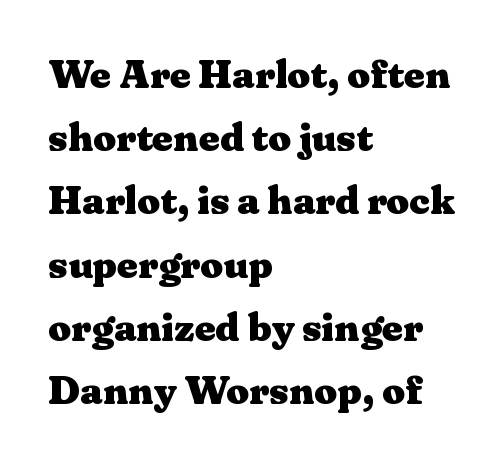
Q: Is the text bold? A: Yes.
Q: Is the text italic (slanted)? A: No, it is upright.
Q: Is the typeface a serif or a sans-serif typeface? A: Serif.
Q: Is the text underlined? A: No.
Q: How is the paragraph aligned? A: Left-aligned.
Q: Is the spacing between letters normal or unusually wide? A: Normal.
Q: Is the spacing between lines tight, normal or loose? A: Normal.
Q: Width (condensed, normal, or wide)? A: Wide.
Q: Stroke contrast? A: Medium.
Q: x-height? A: Medium.
Q: Monospaced? A: No.
